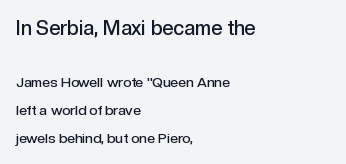
Q: Is the text bold? A: Semi-bold.
Q: Is the text italic (slanted)? A: No, it is upright.
Q: Is the text underlined? A: No.
Q: How is the paragraph aligned? A: Left-aligned.
Q: Is the spacing between letters normal or unusually wide? A: Normal.
Q: Is the spacing between lines tight, normal or loose? A: Loose.
Q: Which block of text is set in a larger size, the first (top) or the second (bottom)? A: The first (top) one.
